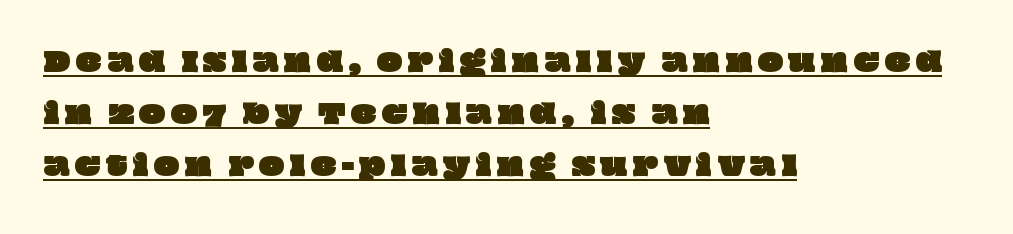
Q: Is the text underlined? A: Yes.
Q: How is the paragraph aligned? A: Left-aligned.
Q: Is the spacing between lines tight, normal or loose? A: Loose.
